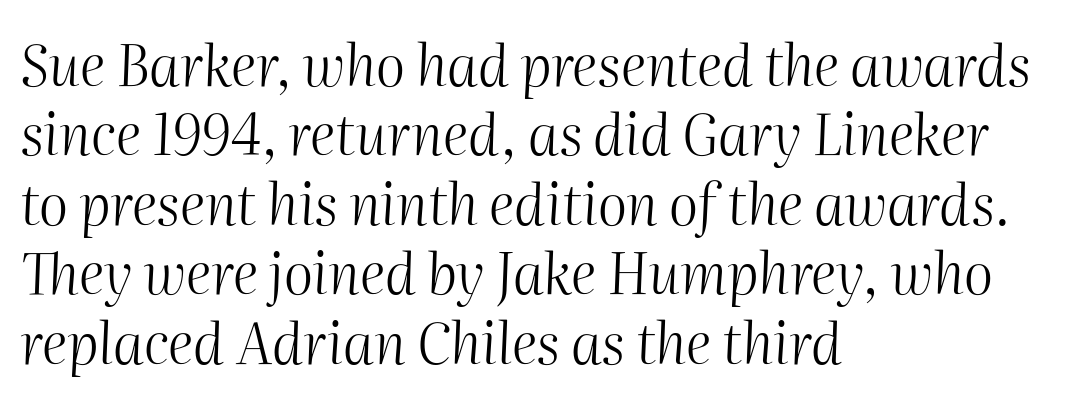
Q: Is the text bold? A: No.
Q: Is the text italic (slanted)? A: Yes, it leans right by about 2 degrees.
Q: Is the text underlined? A: No.
Q: How is the paragraph aligned? A: Left-aligned.
Q: Is the spacing between letters normal or unusually wide? A: Normal.
Q: Width (condensed, normal, or wide)? A: Normal.
Q: Stroke contrast? A: Medium.
Q: x-height? A: Medium.
Q: Monospaced? A: No.
